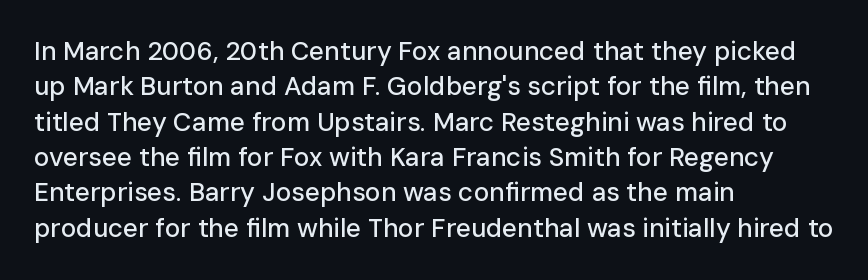
The passage shown stacks its lines at a standard gap. These lines stack with their left ends in a neat column. A roman cut, with each character standing at attention. Caption: standard tracking, unaltered. Words float on clear page, feet unadorned.
